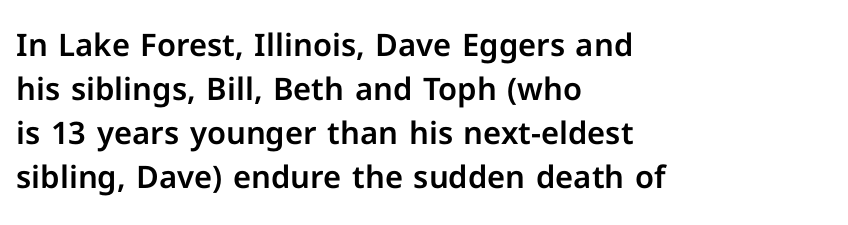
Q: Is the text italic (slanted)? A: No, it is upright.
Q: Is the typeface a serif or a sans-serif typeface? A: Sans-serif.
Q: Is the text underlined? A: No.
Q: How is the paragraph aligned? A: Left-aligned.
Q: Is the spacing between letters normal or unusually wide? A: Normal.
Q: Is the spacing between lines tight, normal or loose? A: Normal.
Q: Width (condensed, normal, or wide)? A: Normal.
Q: Stroke contrast? A: Low.
Q: x-height? A: Medium.
Q: Monospaced? A: No.
